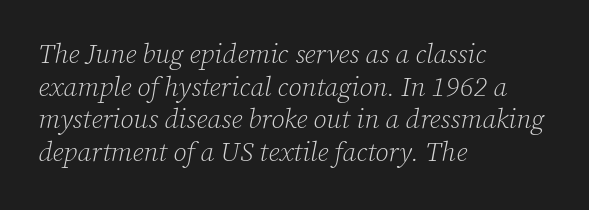
{"italic": "yes", "lean": "right", "slant_degrees": 12, "bold": "no", "underline": "no", "align": "left", "line_spacing_ratio": 1.21, "letter_spacing": "normal", "letter_spacing_em": 0.0, "glyph_px": 27}
